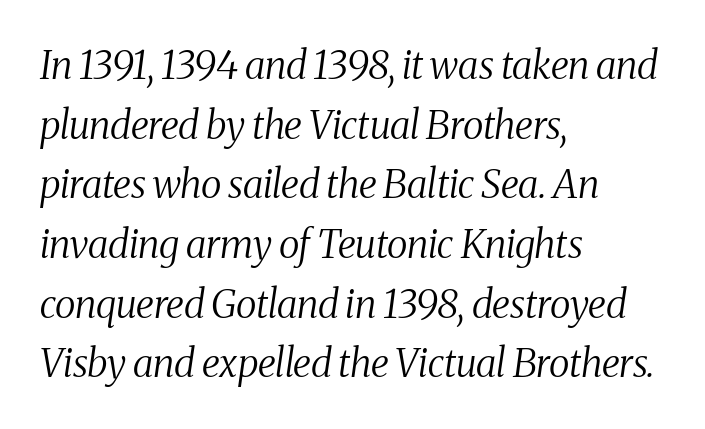
Q: Is the text bold? A: No.
Q: Is the text italic (slanted)? A: Yes, it leans right by about 8 degrees.
Q: Is the typeface a serif or a sans-serif typeface? A: Serif.
Q: Is the text underlined? A: No.
Q: How is the paragraph aligned? A: Left-aligned.
Q: Is the spacing between letters normal or unusually wide? A: Normal.
Q: Is the spacing between lines tight, normal or loose? A: Normal.
Q: Width (condensed, normal, or wide)? A: Condensed.
Q: Stroke contrast? A: Medium.
Q: x-height? A: Medium.
Q: Monospaced? A: No.
